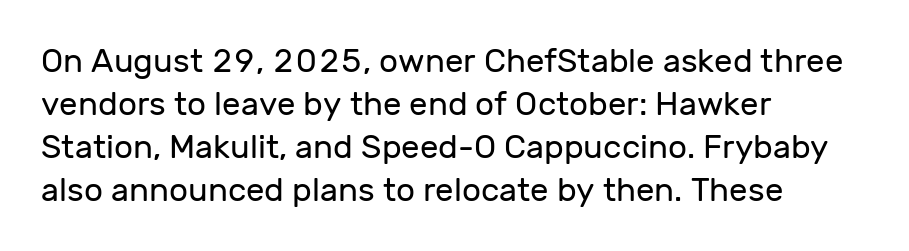
Q: Is the text bold? A: No.
Q: Is the text italic (slanted)? A: No, it is upright.
Q: Is the typeface a serif or a sans-serif typeface? A: Sans-serif.
Q: Is the text underlined? A: No.
Q: How is the paragraph aligned? A: Left-aligned.
Q: Is the spacing between letters normal or unusually wide? A: Normal.
Q: Is the spacing between lines tight, normal or loose? A: Normal.
Q: Width (condensed, normal, or wide)? A: Normal.
Q: Stroke contrast? A: Low.
Q: x-height? A: Medium.
Q: Monospaced? A: No.
